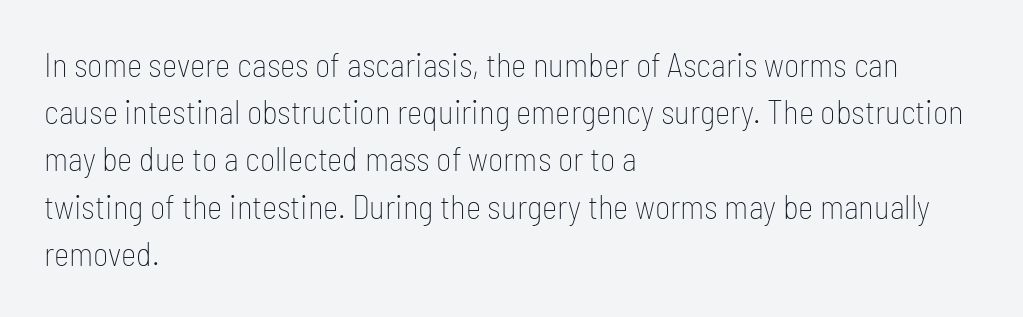
{"serif": "no", "italic": "no", "bold": "no", "weight": "thin", "width": "condensed", "stroke_contrast": "low", "x_height": "medium", "monospaced": "no", "underline": "no", "align": "left", "line_spacing": "normal", "line_spacing_ratio": 1.43, "letter_spacing": "normal", "letter_spacing_em": 0.0, "glyph_px": 33}
